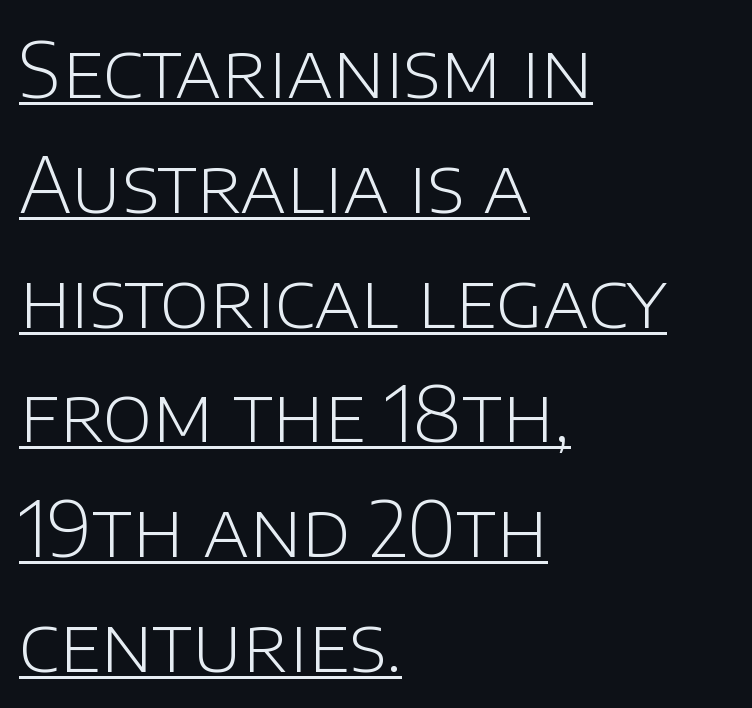
The image shows 76 px light sans-serif type, upright; set left-aligned, normal line spacing (1.51x), normal letter spacing, underlined; low stroke contrast and a large x-height.
